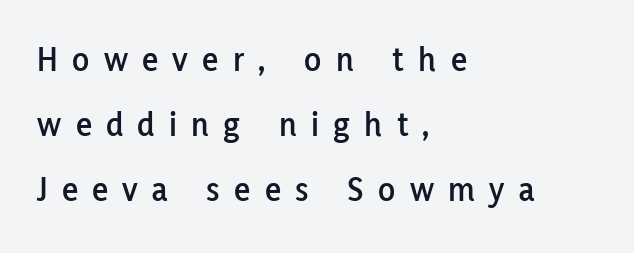
{"serif": "no", "italic": "no", "width": "normal", "stroke_contrast": "low", "x_height": "medium", "monospaced": "no", "underline": "no", "align": "left", "line_spacing_ratio": 1.86, "letter_spacing": "wide", "letter_spacing_em": 0.41, "glyph_px": 35}
